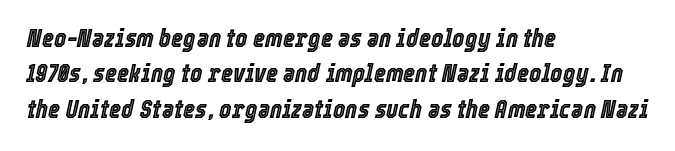
{"italic": "yes", "lean": "right", "slant_degrees": 12, "underline": "no", "align": "left", "line_spacing": "normal", "line_spacing_ratio": 1.36, "letter_spacing": "normal", "letter_spacing_em": 0.0, "glyph_px": 26}
